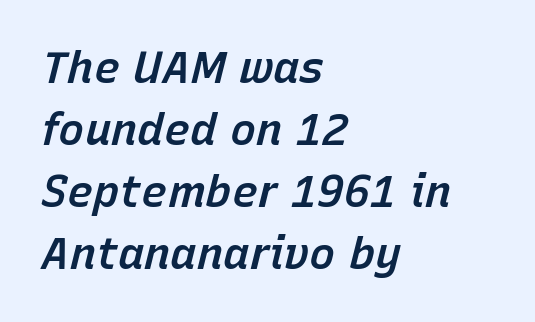
The image shows 44 px semibold type, italic (leaning right); set left-aligned, normal line spacing (1.41x), normal letter spacing, not underlined; low stroke contrast and a medium x-height.
